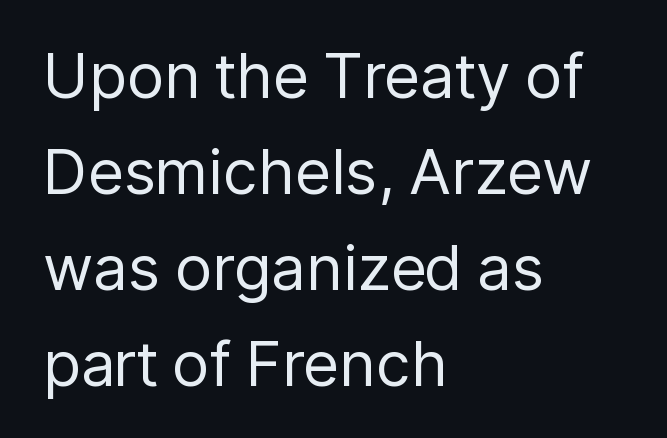
Varying glyph widths throughout — classic text-font behaviour. In terms of letterspacing, this is plain default setting. Every character sits straight up, as roman type does. Stroke terminals: plain, sans-serif. Casual observation: everything's shoved over to the left. Letters rest on an invisible, unmarked baseline.
